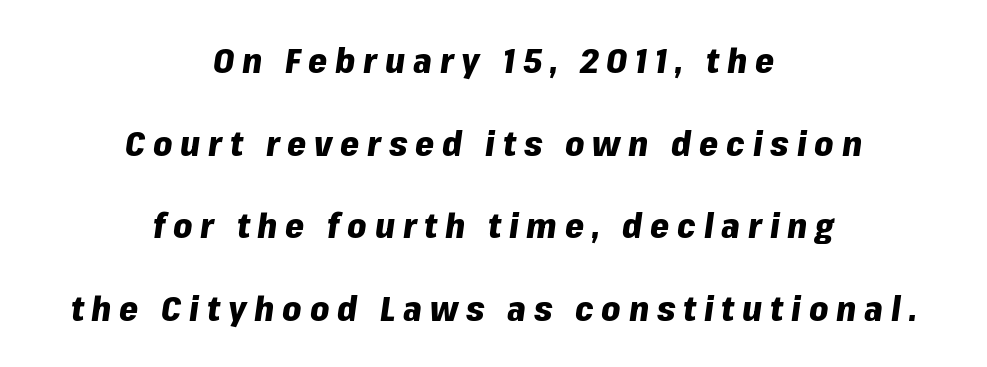
Q: Is the text bold? A: Yes.
Q: Is the text italic (slanted)? A: Yes, it leans right by about 8 degrees.
Q: Is the text underlined? A: No.
Q: How is the paragraph aligned? A: Centered.
Q: Is the spacing between letters normal or unusually wide? A: Unusually wide.
Q: Is the spacing between lines tight, normal or loose? A: Loose.
Q: Width (condensed, normal, or wide)? A: Normal.
Q: Stroke contrast? A: Low.
Q: x-height? A: Medium.
Q: Monospaced? A: No.
